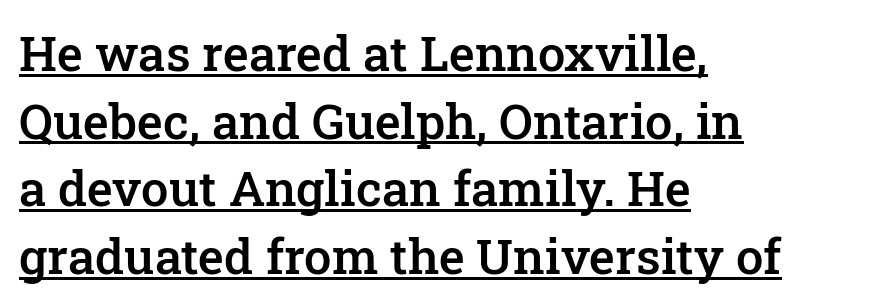
The image shows 49 px semibold serif type, upright; set left-aligned, normal line spacing (1.38x), normal letter spacing, underlined; low stroke contrast and a medium x-height.
